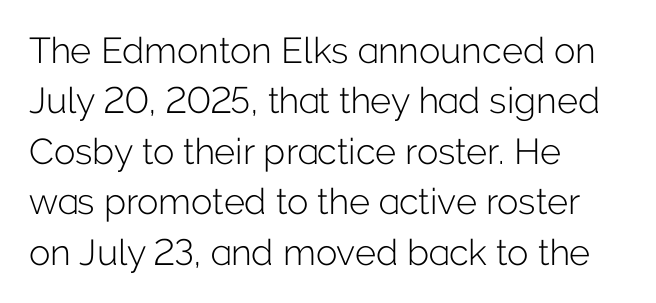
Q: Is the text bold? A: No.
Q: Is the text italic (slanted)? A: No, it is upright.
Q: Is the typeface a serif or a sans-serif typeface? A: Sans-serif.
Q: Is the text underlined? A: No.
Q: How is the paragraph aligned? A: Left-aligned.
Q: Is the spacing between letters normal or unusually wide? A: Normal.
Q: Is the spacing between lines tight, normal or loose? A: Normal.
Q: Width (condensed, normal, or wide)? A: Normal.
Q: Stroke contrast? A: Low.
Q: x-height? A: Medium.
Q: Monospaced? A: No.
